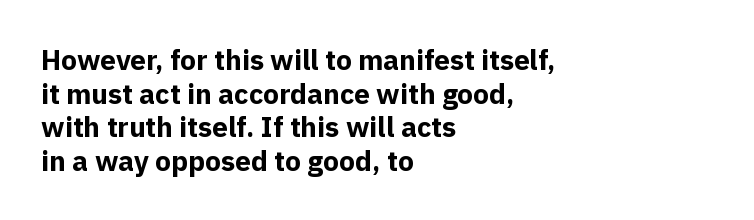
Q: Is the text bold? A: Yes.
Q: Is the text italic (slanted)? A: No, it is upright.
Q: Is the typeface a serif or a sans-serif typeface? A: Sans-serif.
Q: Is the text underlined? A: No.
Q: How is the paragraph aligned? A: Left-aligned.
Q: Is the spacing between letters normal or unusually wide? A: Normal.
Q: Width (condensed, normal, or wide)? A: Normal.
Q: x-height? A: Medium.
Q: Monospaced? A: No.
